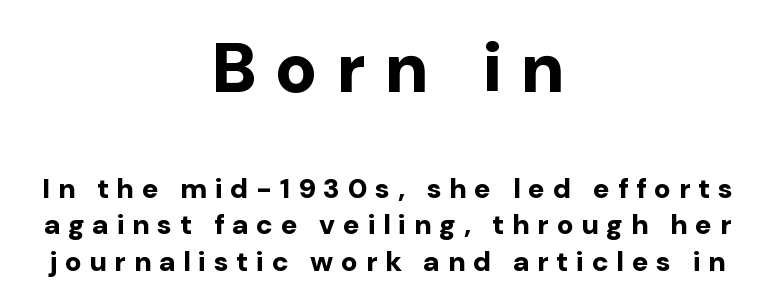
Q: Is the text bold? A: Yes.
Q: Is the text italic (slanted)? A: No, it is upright.
Q: Is the typeface a serif or a sans-serif typeface? A: Sans-serif.
Q: Is the text underlined? A: No.
Q: How is the paragraph aligned? A: Centered.
Q: Is the spacing between letters normal or unusually wide? A: Unusually wide.
Q: Is the spacing between lines tight, normal or loose? A: Normal.
Q: Which block of text is set in a larger size, the first (top) or the second (bottom)? A: The first (top) one.
Q: Width (condensed, normal, or wide)? A: Normal.
Q: Stroke contrast? A: Low.
Q: x-height? A: Medium.
Q: Monospaced? A: No.
